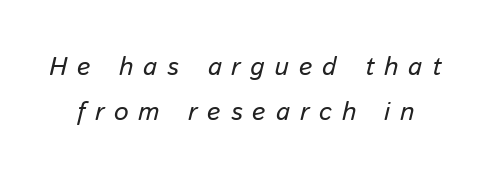
The image shows 26 px text type, italic (leaning right); set line spacing 1.72x, unusually wide letter spacing (+0.38 em), not underlined.
